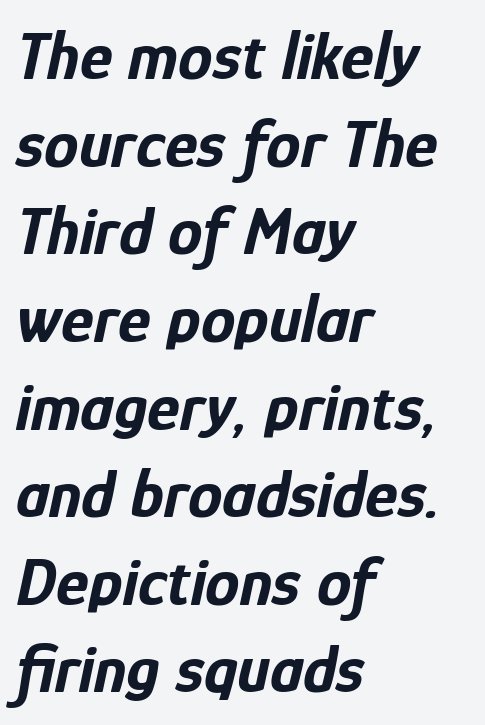
Q: Is the text bold? A: Yes.
Q: Is the text italic (slanted)? A: Yes, it leans right by about 12 degrees.
Q: Is the text underlined? A: No.
Q: How is the paragraph aligned? A: Left-aligned.
Q: Is the spacing between letters normal or unusually wide? A: Normal.
Q: Is the spacing between lines tight, normal or loose? A: Normal.
Q: Width (condensed, normal, or wide)? A: Condensed.
Q: Stroke contrast? A: Low.
Q: x-height? A: Medium.
Q: Monospaced? A: No.
